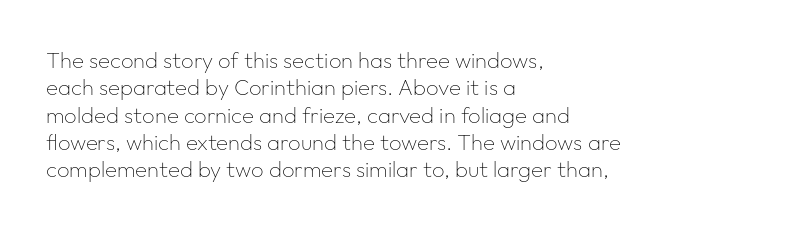
Q: Is the text bold? A: No.
Q: Is the text italic (slanted)? A: No, it is upright.
Q: Is the text underlined? A: No.
Q: How is the paragraph aligned? A: Left-aligned.
Q: Is the spacing between letters normal or unusually wide? A: Normal.
